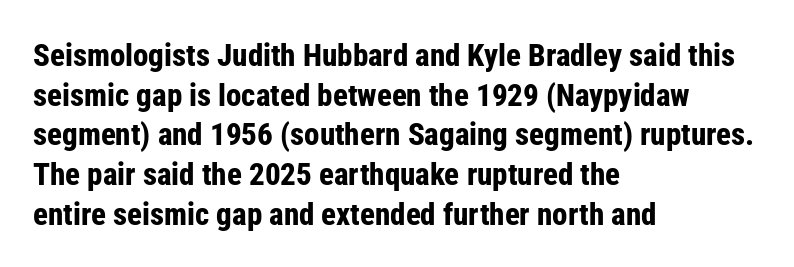
The image shows 31 px bold, condensed sans-serif type, upright; set left-aligned, normal line spacing (1.28x), normal letter spacing, not underlined; low stroke contrast and a medium x-height.
